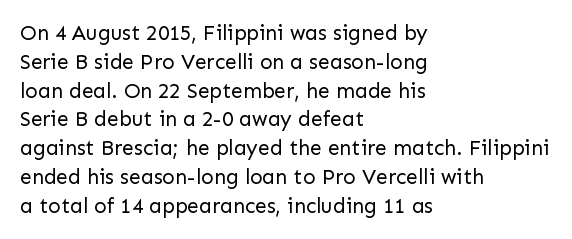
Each new line begins a customary step beneath the previous one. Stems here are at most as thick as an everyday book face. Words appear dense and cohesive because spacing is normal. Descenders hang freely into open space. The axis of the letterforms is exactly vertical.
